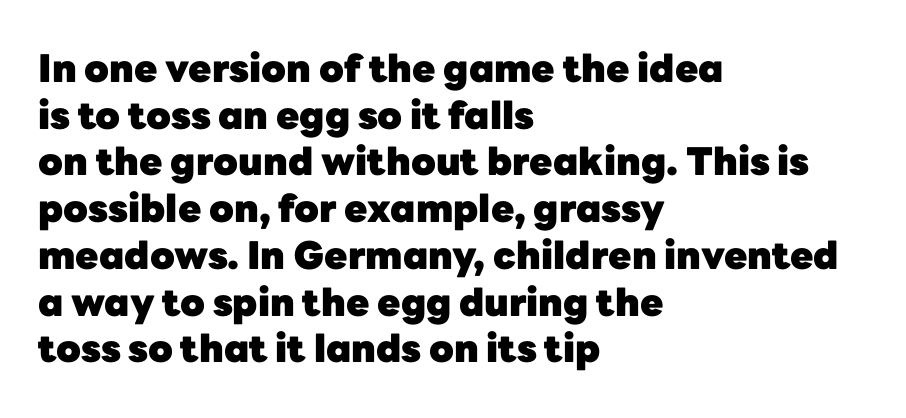
{"serif": "no", "italic": "no", "bold": "yes", "weight": "heavy", "width": "normal", "stroke_contrast": "low", "x_height": "medium", "monospaced": "no", "underline": "no", "align": "left", "line_spacing_ratio": 1.23, "letter_spacing": "normal", "letter_spacing_em": 0.0, "glyph_px": 38}
